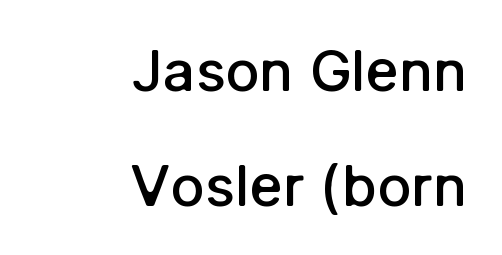
Q: Is the text bold? A: Semi-bold.
Q: Is the text italic (slanted)? A: No, it is upright.
Q: Is the typeface a serif or a sans-serif typeface? A: Sans-serif.
Q: Is the text underlined? A: No.
Q: How is the paragraph aligned? A: Right-aligned.
Q: Is the spacing between letters normal or unusually wide? A: Normal.
Q: Is the spacing between lines tight, normal or loose? A: Loose.
Q: Width (condensed, normal, or wide)? A: Normal.
Q: Stroke contrast? A: Low.
Q: x-height? A: Medium.
Q: Monospaced? A: No.
